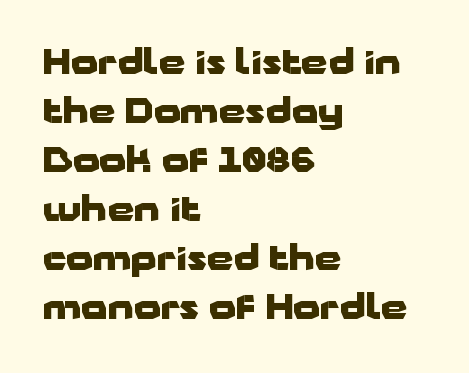
The image shows 34 px heavy, wide sans-serif type, upright; set left-aligned, normal line spacing (1.44x), normal letter spacing, not underlined; low stroke contrast and a medium x-height.
